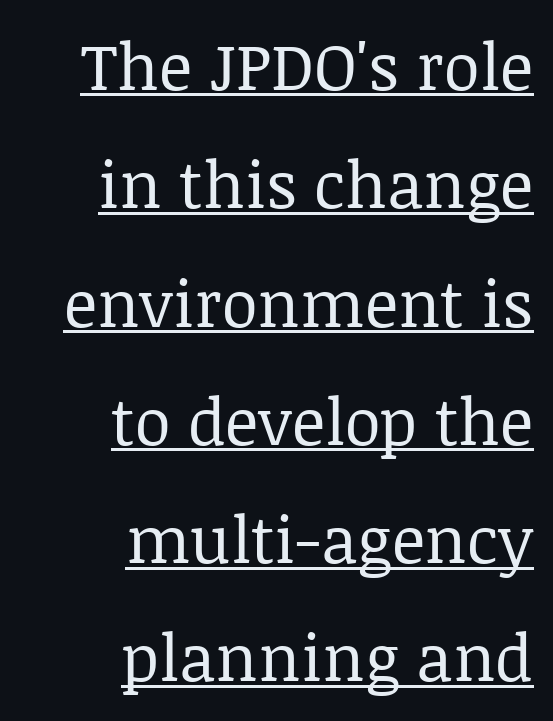
The image shows 65 px regular-weight serif type, upright; set right-aligned, line spacing 1.82x, normal letter spacing, underlined; low stroke contrast and a large x-height.
